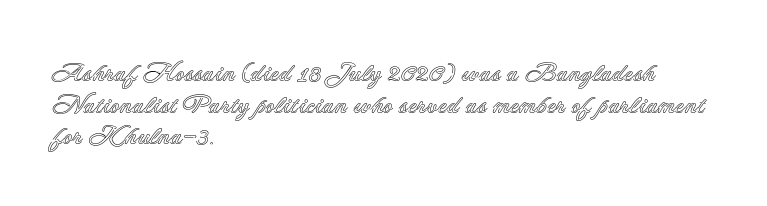
The baseline area is clear. The setting favours the left margin, as ordinary paragraphs usually do. These lines keep a tight, regular rhythm from letter to letter.
